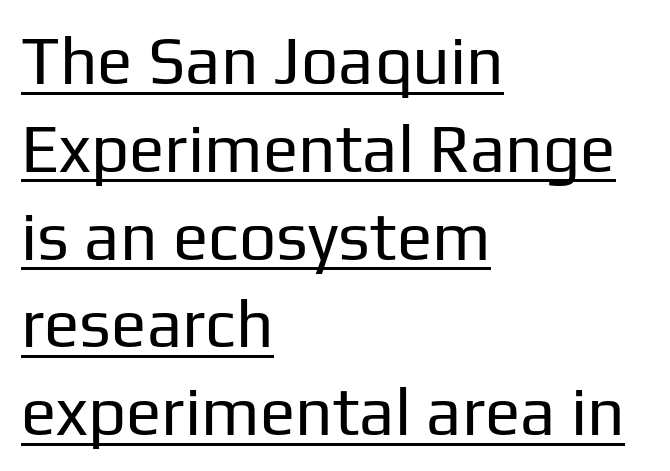
Short and long lines alike share a common starting point at left. Quick note: not italic, upright. What decoration does the sample have? An underline. Stroke terminals: plain, sans-serif.
